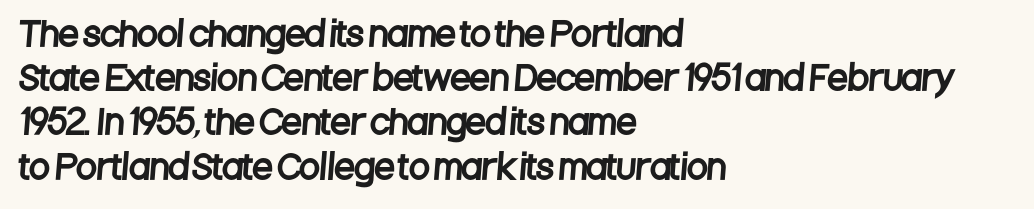
The image shows 33 px condensed sans-serif type; set left-aligned, normal line spacing (1.34x), normal letter spacing, not underlined; low stroke contrast and a large x-height.
